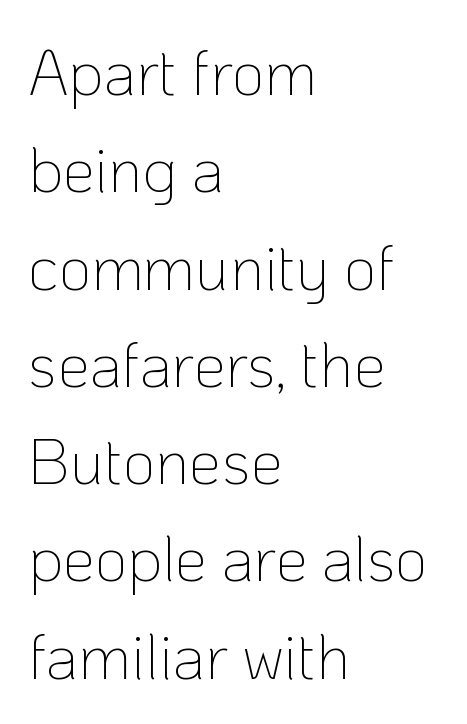
The image shows 64 px thin sans-serif type, upright; set left-aligned, normal line spacing (1.52x), normal letter spacing, not underlined; low stroke contrast and a medium x-height.
